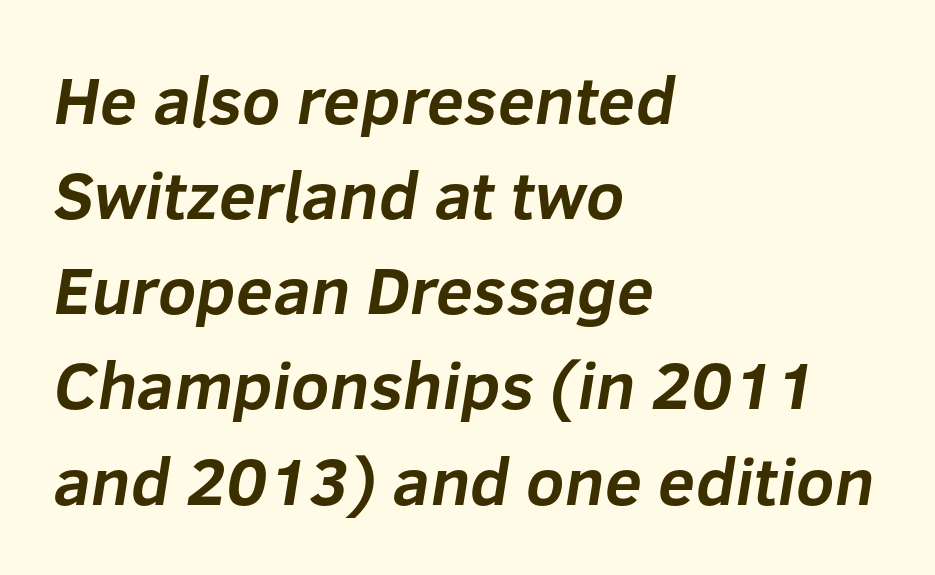
This rendering features lettering with no underline. The lines sit at an ordinary, default distance from one another. The glyphs in this specimen are sans serif. You could call the tracking neutral — neither tight nor loose. The rendering uses a bold face; every stroke is thick and dark.
